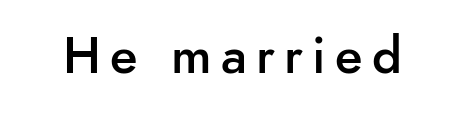
The image shows 51 px semibold sans-serif type, upright; set not underlined; low stroke contrast and a small x-height.
